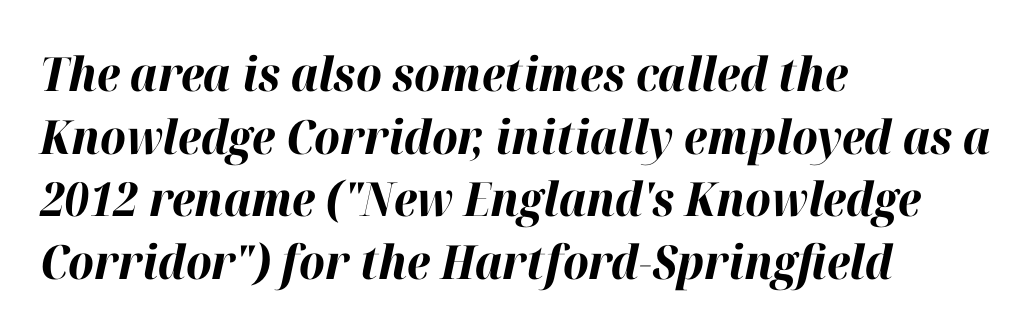
Q: Is the text bold? A: Yes.
Q: Is the text italic (slanted)? A: Yes, it leans right by about 12 degrees.
Q: Is the text underlined? A: No.
Q: How is the paragraph aligned? A: Left-aligned.
Q: Is the spacing between letters normal or unusually wide? A: Normal.
Q: Is the spacing between lines tight, normal or loose? A: Normal.
Q: Width (condensed, normal, or wide)? A: Normal.
Q: Stroke contrast? A: High.
Q: x-height? A: Medium.
Q: Monospaced? A: No.
